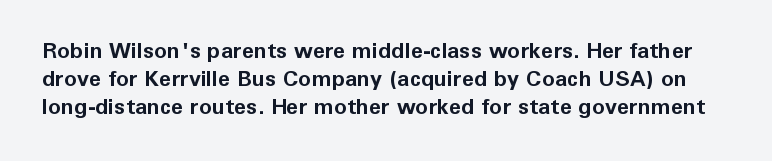
The font is running at its bold setting. Characters remain perfectly vertical along every line. Baseline-to-baseline distance is the conventional proportion of letter height. Nobody drew a line under any word here. What stands out about the letter spacing? Nothing — it is the standard amount.
